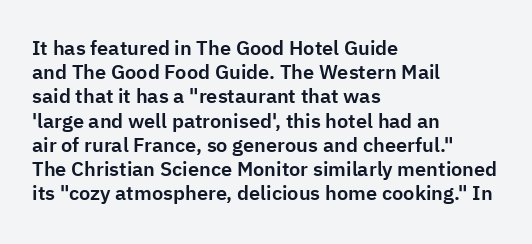
Q: Is the text italic (slanted)? A: No, it is upright.
Q: Is the text underlined? A: No.
Q: How is the paragraph aligned? A: Left-aligned.
Q: Is the spacing between letters normal or unusually wide? A: Normal.
